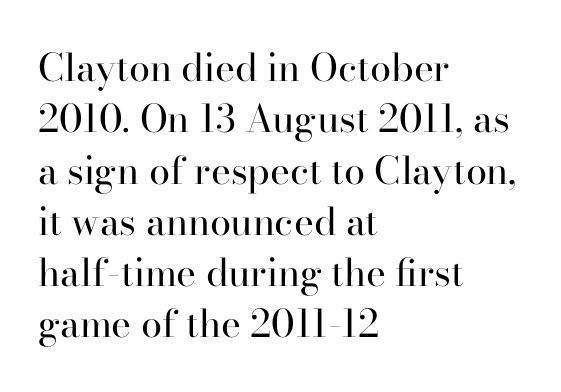
Successive baselines arrive at the customary interval. Stroke mass is kept to a normal reading level or below. The text block is weighted toward the left margin, trailing off unevenly rightward. Honestly, the letter spacing is just normal — you wouldn't notice it.
